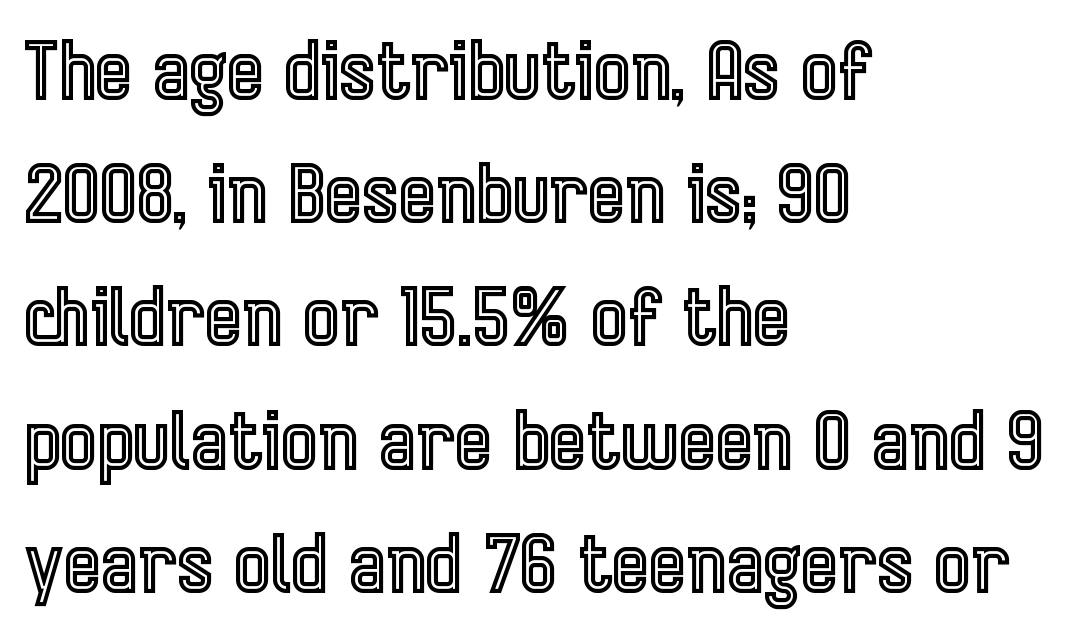
{"italic": "no", "width": "condensed", "x_height": "medium", "monospaced": "no", "underline": "no", "align": "left", "line_spacing": "normal", "line_spacing_ratio": 1.56, "letter_spacing": "normal", "letter_spacing_em": 0.0, "glyph_px": 79}
